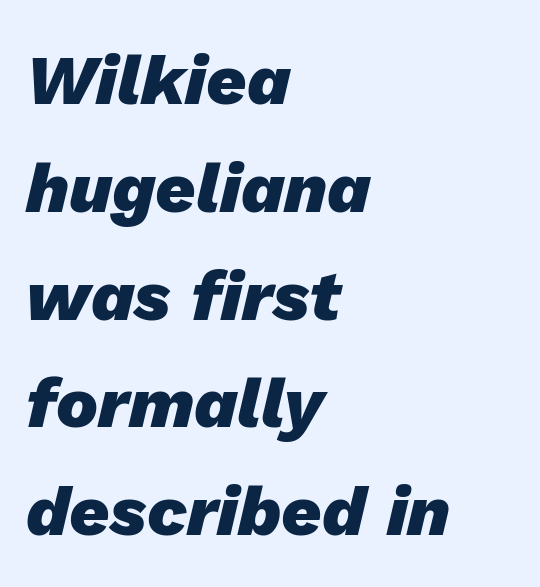
Q: Is the text bold? A: Yes.
Q: Is the text italic (slanted)? A: Yes, it leans right by about 13 degrees.
Q: Is the text underlined? A: No.
Q: How is the paragraph aligned? A: Left-aligned.
Q: Is the spacing between letters normal or unusually wide? A: Normal.
Q: Is the spacing between lines tight, normal or loose? A: Normal.
Q: Width (condensed, normal, or wide)? A: Normal.
Q: Stroke contrast? A: Low.
Q: x-height? A: Medium.
Q: Monospaced? A: No.
